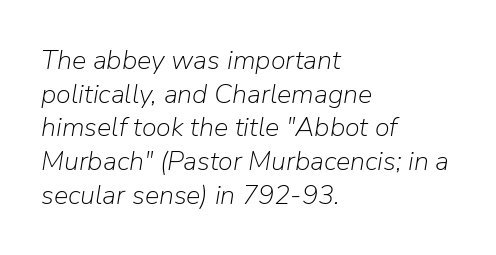
{"italic": "yes", "lean": "right", "slant_degrees": 9, "bold": "no", "underline": "no", "align": "left", "line_spacing": "normal", "line_spacing_ratio": 1.25, "letter_spacing": "normal", "letter_spacing_em": 0.0, "glyph_px": 27}
